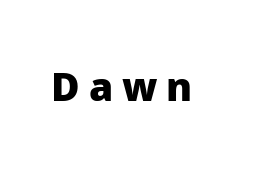
Q: Is the text bold? A: Yes.
Q: Is the text italic (slanted)? A: No, it is upright.
Q: Is the typeface a serif or a sans-serif typeface? A: Sans-serif.
Q: Is the text underlined? A: No.
Q: Is the spacing between letters normal or unusually wide? A: Unusually wide.
Q: Width (condensed, normal, or wide)? A: Normal.
Q: Stroke contrast? A: Low.
Q: x-height? A: Medium.
Q: Monospaced? A: No.
